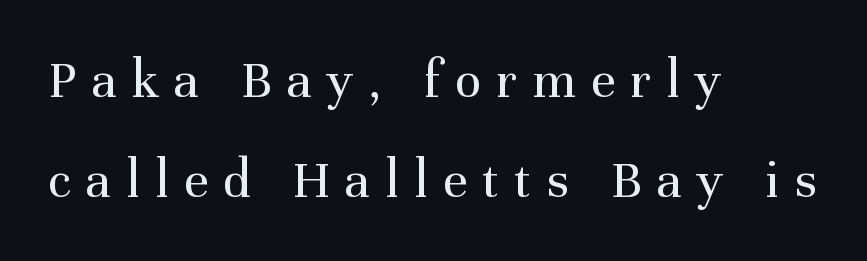
The lettering stays uniformly vertical, giving the passage a roman look. Display-style spreading of the glyphs; the letterfit is very open. The face looks like a standard text weight, possibly lighter. Does the copy run flush right? No — it runs flush left. Letterform terminals end in serifs throughout the passage.
